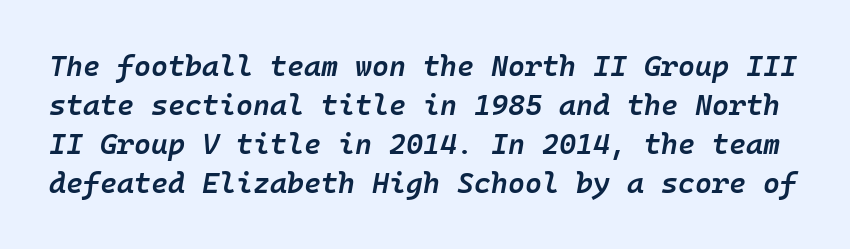
The image shows 29 px semibold type, italic (leaning right); set normal line spacing (1.34x), normal letter spacing, not underlined; low stroke contrast and a medium x-height.
